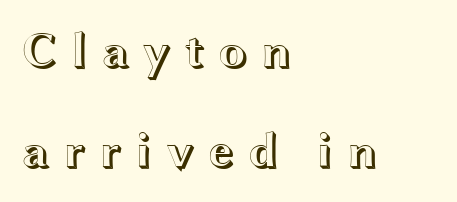
Q: Is the text italic (slanted)? A: No, it is upright.
Q: Is the text underlined? A: No.
Q: How is the paragraph aligned? A: Left-aligned.
Q: Is the spacing between letters normal or unusually wide? A: Unusually wide.
Q: Is the spacing between lines tight, normal or loose? A: Loose.
Q: Width (condensed, normal, or wide)? A: Wide.
Q: x-height? A: Medium.
Q: Monospaced? A: No.
